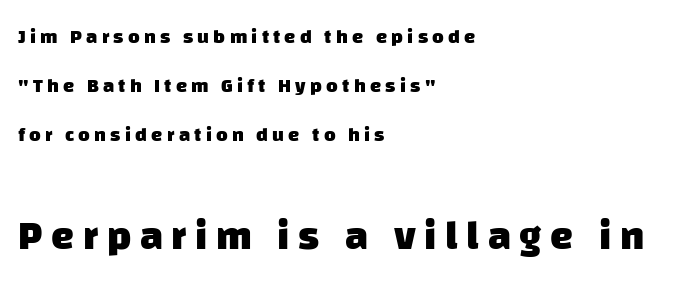
The image shows 41 px heavy sans-serif type; set left-aligned, loose line spacing (2.46x), unusually wide letter spacing (+0.21 em), not underlined; the second (bottom) block is 2.05x larger; low stroke contrast and a large x-height.
